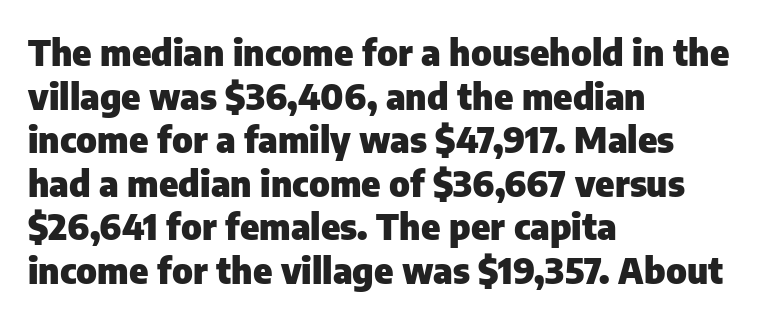
The image shows 36 px heavy sans-serif type, upright; set left-aligned, line spacing 1.21x, normal letter spacing, not underlined; low stroke contrast and a medium x-height.
